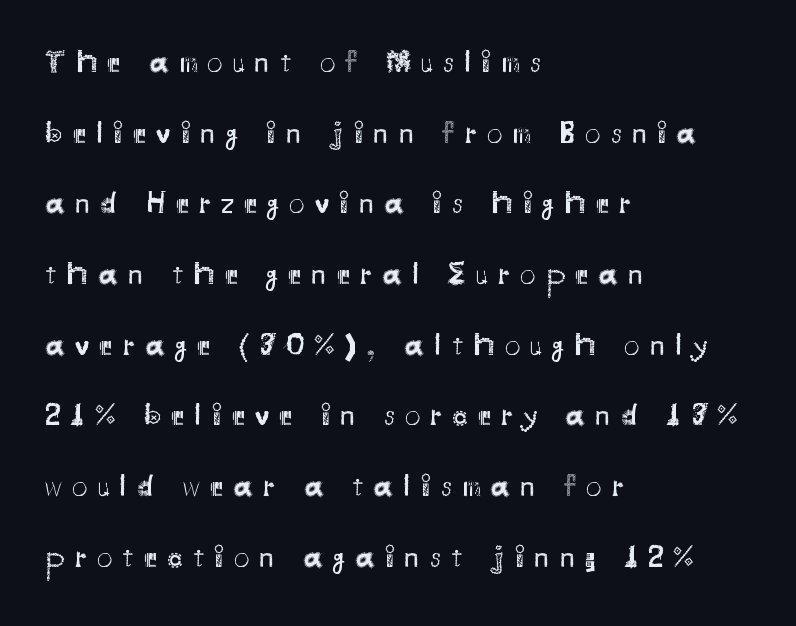
Whoever set this chose breathing room over compactness in the vertical rhythm. Here the glyphs are tracked loosely, breaking word shapes into spaced letters. Type style note: lacks serifs. Is the type heavy? It reads as light-to-regular instead. Caption: multi-line text, flush left, ragged right.
